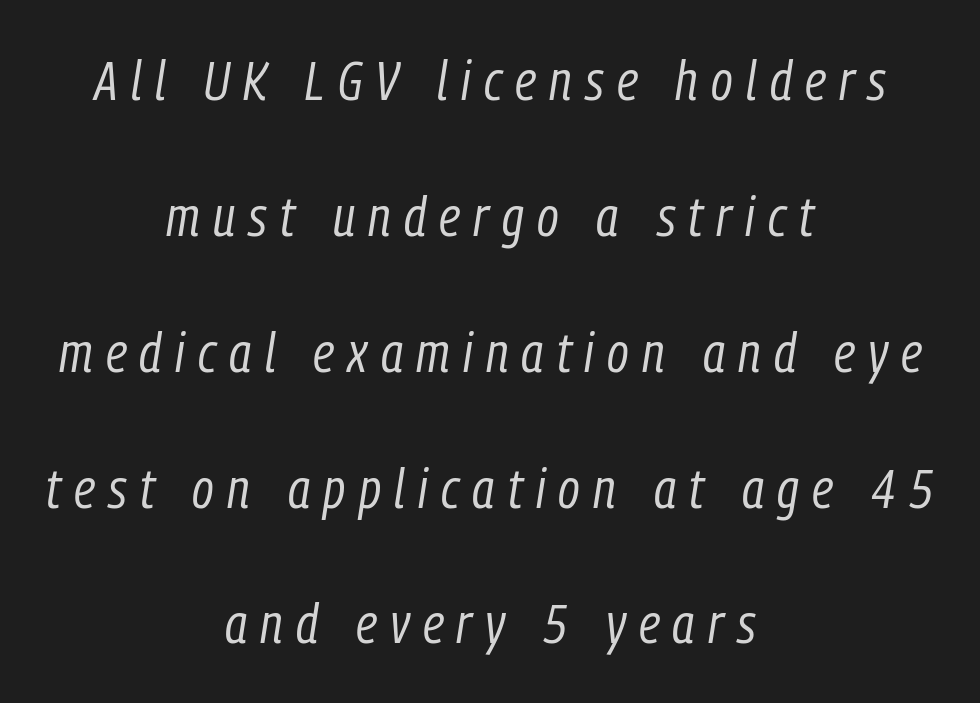
Q: Is the text bold? A: No.
Q: Is the text italic (slanted)? A: Yes, it leans right by about 9 degrees.
Q: Is the text underlined? A: No.
Q: How is the paragraph aligned? A: Centered.
Q: Is the spacing between letters normal or unusually wide? A: Unusually wide.
Q: Is the spacing between lines tight, normal or loose? A: Loose.
Q: Width (condensed, normal, or wide)? A: Condensed.
Q: Stroke contrast? A: Low.
Q: x-height? A: Medium.
Q: Monospaced? A: No.
